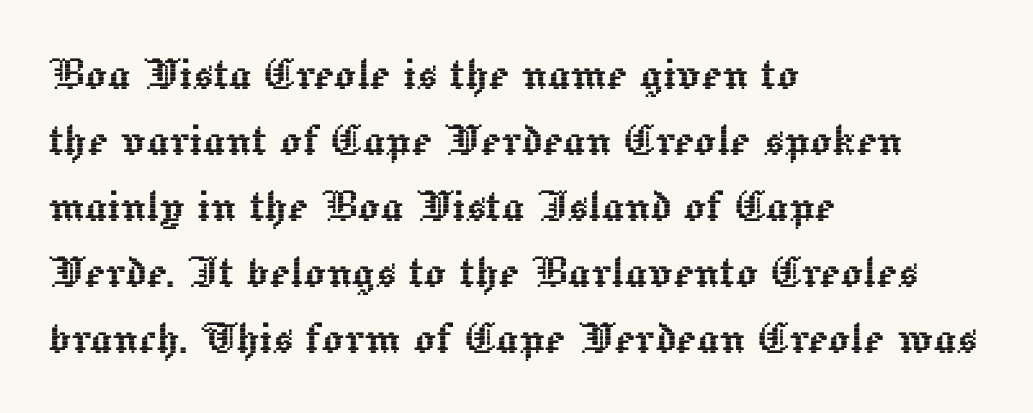
Beneath every word, the page is bare. Tall strokes in this sample are plumb rather than angled. Is the letter spacing exaggerated? No — it looks like the ordinary default. A typesetter would call this proportional, since set widths differ per character. Casual observation: everything's shoved over to the left.
